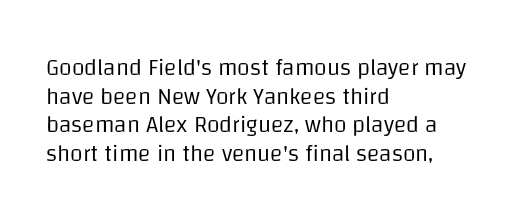
The lines sit at an ordinary, default distance from one another. The text block is weighted toward the left margin, trailing off unevenly rightward. Tracking value appears to be zero — textbook default spacing. Has an underline been added? It has not. Stroke mass is kept to a normal reading level or below.
